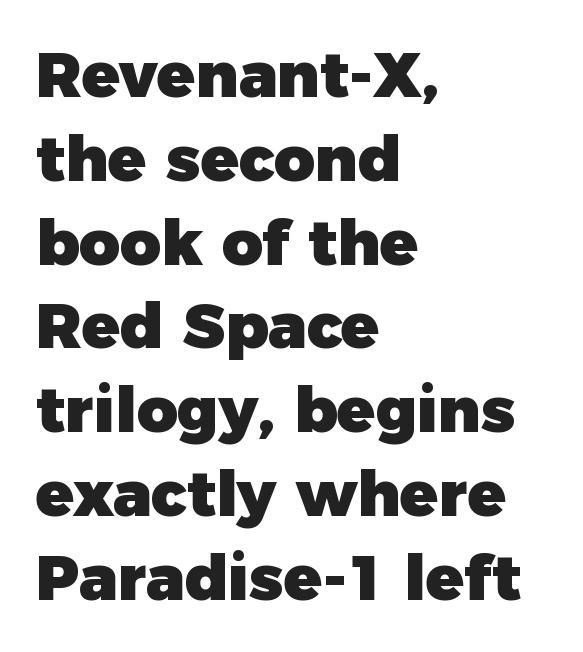
The font is running at its bold setting. Reading down the block, your eye returns to a fixed left position each line. This sample keeps an unexceptional amount of space between lines. Spacing verdict: proportional, widths tailored to each character. Descenders hang freely into open space.
